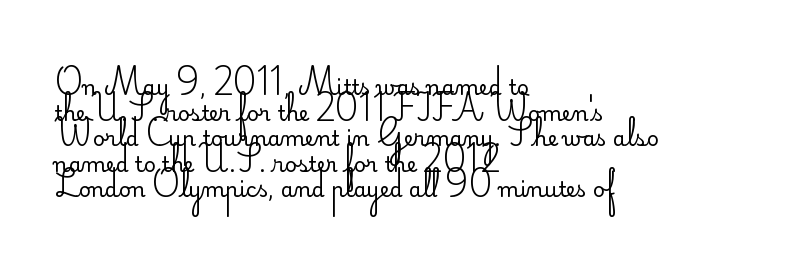
Does extra space separate the letters? No, they use regular spacing. The passage is arranged the way most books set body copy — flush left. The area under the type is left untouched. The face looks like a standard text weight, possibly lighter. Notice how the stems are strictly vertical — no italics here.
